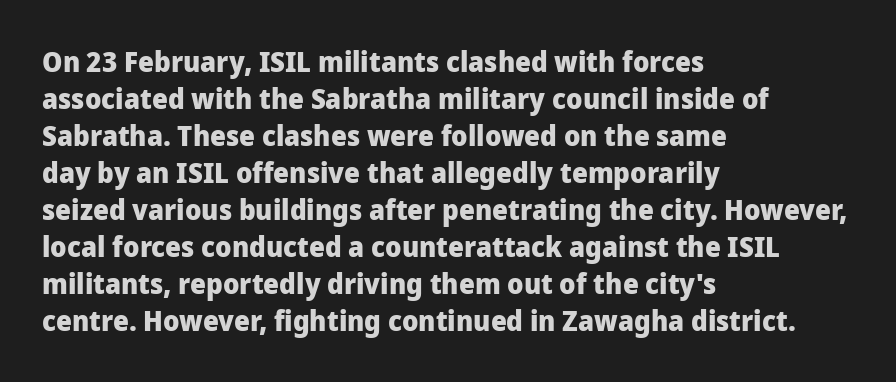
Q: Is the text bold? A: Yes.
Q: Is the text italic (slanted)? A: No, it is upright.
Q: Is the typeface a serif or a sans-serif typeface? A: Sans-serif.
Q: Is the text underlined? A: No.
Q: How is the paragraph aligned? A: Left-aligned.
Q: Is the spacing between letters normal or unusually wide? A: Normal.
Q: Is the spacing between lines tight, normal or loose? A: Normal.
Q: Width (condensed, normal, or wide)? A: Normal.
Q: Stroke contrast? A: Low.
Q: x-height? A: Medium.
Q: Monospaced? A: No.
